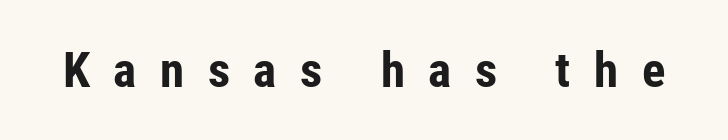
The image shows 49 px bold, condensed sans-serif type, upright; set unusually wide letter spacing (+0.48 em), not underlined; low stroke contrast and a medium x-height.
